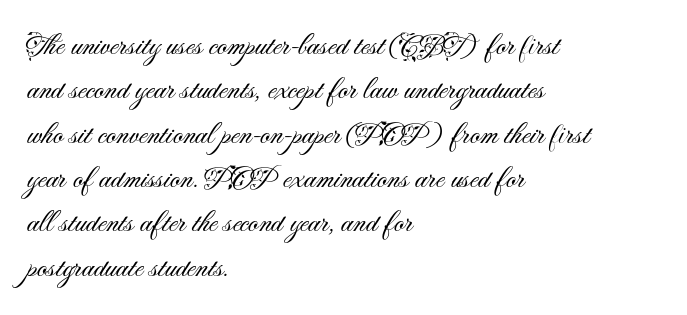
The zone under the glyphs is completely vacant. Weight: regular or lighter. Character widths vary here, with narrow letters taking less room than wide ones. The space between consecutive lines is moderate. Honestly, the letter spacing is just normal — you wouldn't notice it.
